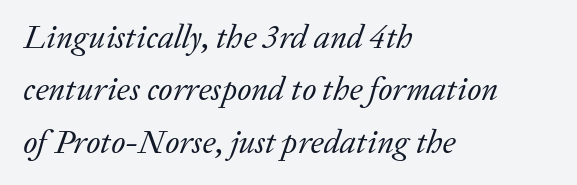
Q: Is the text bold? A: No.
Q: Is the text italic (slanted)? A: Yes, it leans right by about 20 degrees.
Q: Is the typeface a serif or a sans-serif typeface? A: Serif.
Q: Is the text underlined? A: No.
Q: How is the paragraph aligned? A: Left-aligned.
Q: Is the spacing between letters normal or unusually wide? A: Normal.
Q: Is the spacing between lines tight, normal or loose? A: Normal.
Q: Width (condensed, normal, or wide)? A: Normal.
Q: Stroke contrast? A: Low.
Q: x-height? A: Medium.
Q: Monospaced? A: No.
